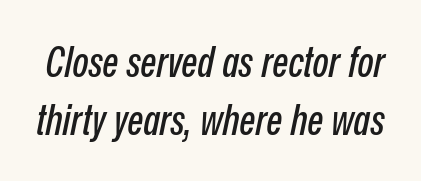
The image shows 42 px condensed type, italic (leaning right); set normal line spacing (1.37x), normal letter spacing, not underlined; low stroke contrast and a medium x-height.
